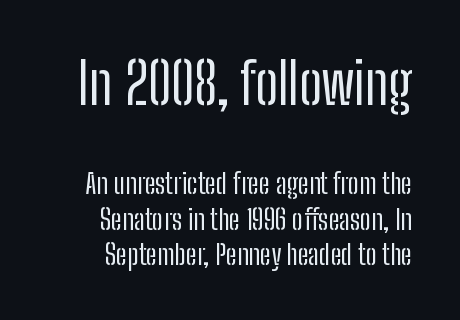
{"serif": "no", "italic": "no", "bold": "no", "weight": "regular", "width": "condensed", "stroke_contrast": "low", "x_height": "medium", "monospaced": "no", "underline": "no", "line_spacing": "normal", "line_spacing_ratio": 1.27, "letter_spacing": "normal", "letter_spacing_em": 0.0, "larger_block": "first", "size_ratio": 2.04, "glyph_px": 57}
